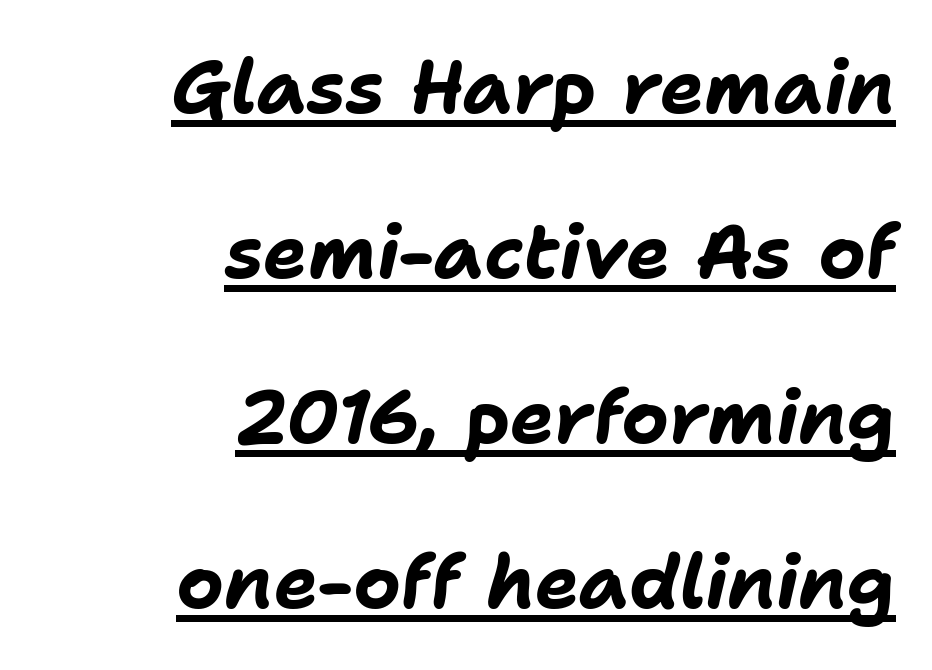
The image shows 74 px bold type, italic (leaning right); set right-aligned, loose line spacing (2.23x), normal letter spacing, underlined; low stroke contrast and a medium x-height.
